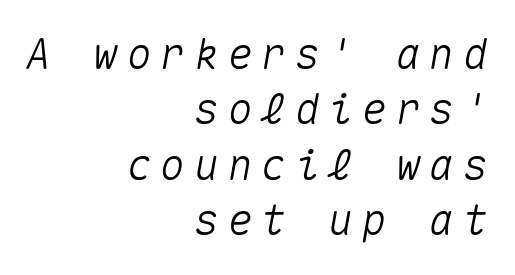
The image shows 42 px text type, italic (leaning right), monospaced; set right-aligned, normal line spacing (1.32x), unusually wide letter spacing (+0.2 em), not underlined; medium stroke contrast and a medium x-height.
